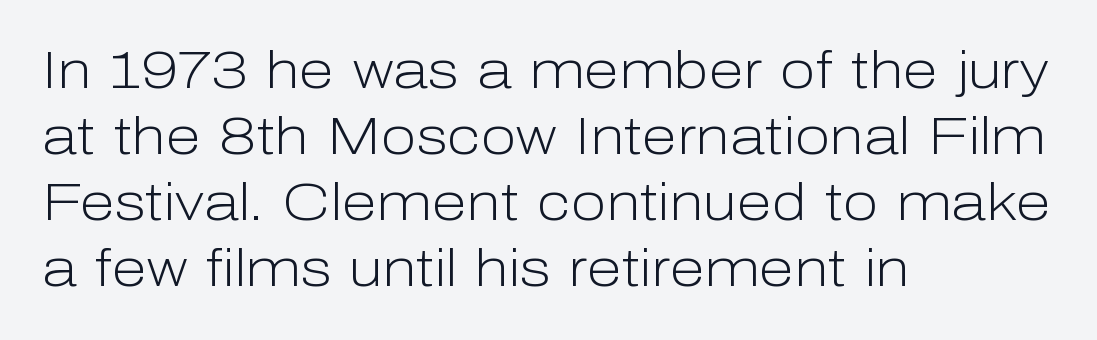
Q: Is the text bold? A: No.
Q: Is the text italic (slanted)? A: No, it is upright.
Q: Is the typeface a serif or a sans-serif typeface? A: Sans-serif.
Q: Is the text underlined? A: No.
Q: How is the paragraph aligned? A: Left-aligned.
Q: Is the spacing between letters normal or unusually wide? A: Normal.
Q: Is the spacing between lines tight, normal or loose? A: Normal.
Q: Width (condensed, normal, or wide)? A: Normal.
Q: Stroke contrast? A: Low.
Q: x-height? A: Medium.
Q: Monospaced? A: No.
